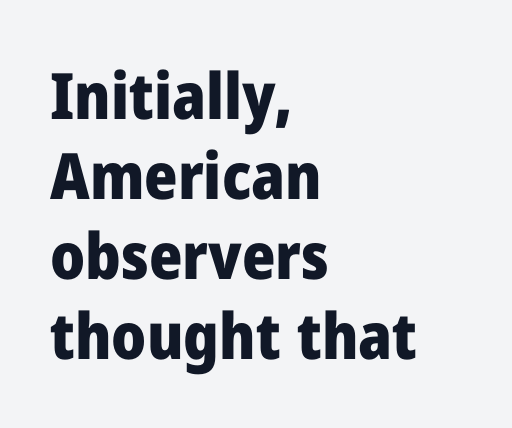
{"serif": "no", "italic": "no", "bold": "yes", "weight": "heavy", "width": "normal", "stroke_contrast": "low", "x_height": "medium", "monospaced": "no", "underline": "no", "align": "left", "line_spacing": "normal", "line_spacing_ratio": 1.25, "letter_spacing": "normal", "letter_spacing_em": 0.0, "glyph_px": 64}
